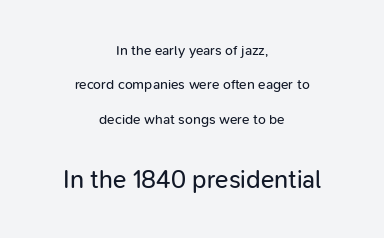
The image shows 25 px text type, upright; set centered, loose line spacing (2.46x), normal letter spacing, not underlined; the second (bottom) block is 1.79x larger.
